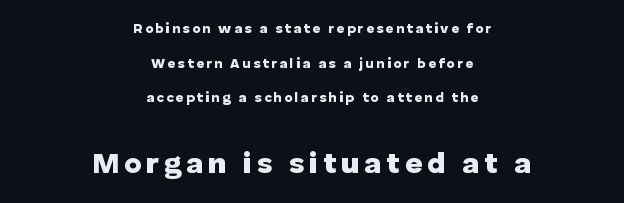
Type without underlining. This sample has the flowing, uneven cadence of proportional lettering. Posture: vertical. This block would shrink considerably if given ordinary leading; it's expanded now.
